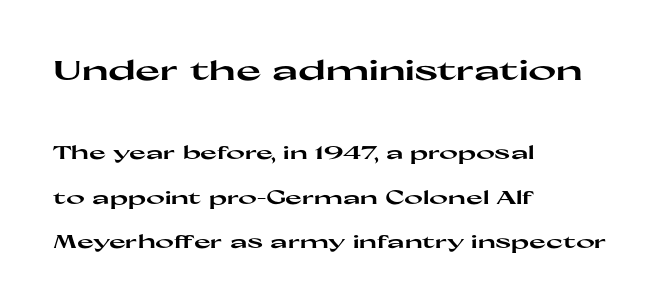
The image shows 27 px bold type, upright; set left-aligned, loose line spacing (2.47x), normal letter spacing, not underlined; the first (top) block is 1.5x larger.
